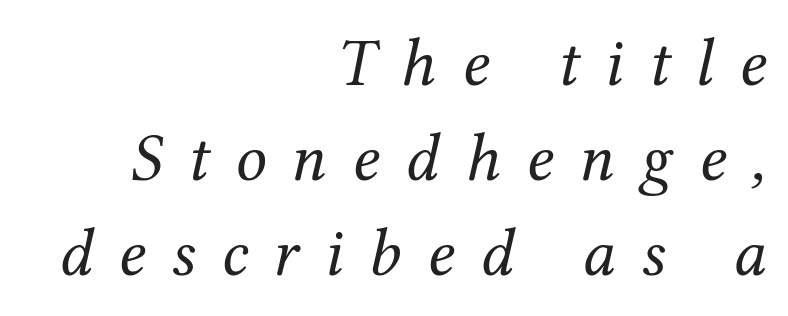
The image shows 69 px regular-weight serif type, italic (leaning right); set right-aligned, normal line spacing (1.38x), unusually wide letter spacing (+0.37 em), not underlined; medium stroke contrast and a medium x-height.
